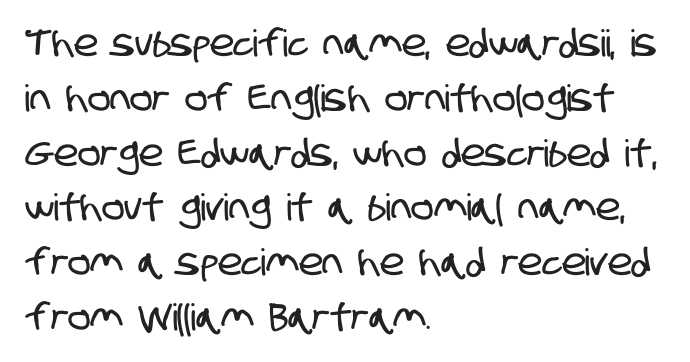
Here the designer chose a conventional face with non-uniform glyph widths. The baseline area is clear. Look at the tracking — it's just the regular setting, nothing added. These lines sit exactly where default settings would place them.
